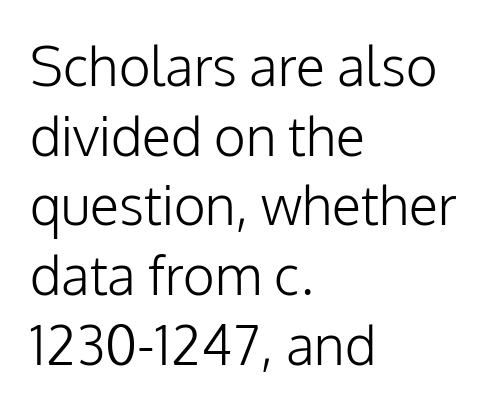
Q: Is the text bold? A: No.
Q: Is the text italic (slanted)? A: No, it is upright.
Q: Is the typeface a serif or a sans-serif typeface? A: Sans-serif.
Q: Is the text underlined? A: No.
Q: How is the paragraph aligned? A: Left-aligned.
Q: Is the spacing between letters normal or unusually wide? A: Normal.
Q: Is the spacing between lines tight, normal or loose? A: Normal.
Q: Width (condensed, normal, or wide)? A: Normal.
Q: Stroke contrast? A: Low.
Q: x-height? A: Medium.
Q: Monospaced? A: No.
